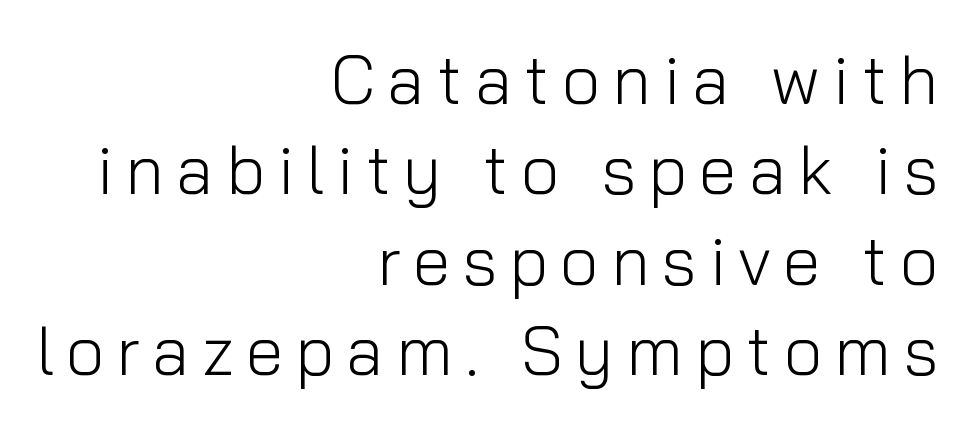
Q: Is the text bold? A: No.
Q: Is the text italic (slanted)? A: No, it is upright.
Q: Is the typeface a serif or a sans-serif typeface? A: Sans-serif.
Q: Is the text underlined? A: No.
Q: How is the paragraph aligned? A: Right-aligned.
Q: Is the spacing between lines tight, normal or loose? A: Normal.
Q: Width (condensed, normal, or wide)? A: Normal.
Q: Stroke contrast? A: Low.
Q: x-height? A: Medium.
Q: Monospaced? A: No.
